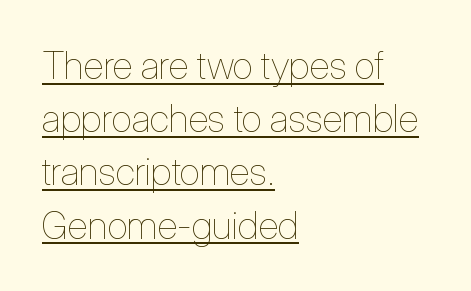
Character widths vary here, with narrow letters taking less room than wide ones. The passage shown stacks its lines at a standard gap. The text block is weighted toward the left margin, trailing off unevenly rightward. The lettering is marked with a stroke running underneath it.
